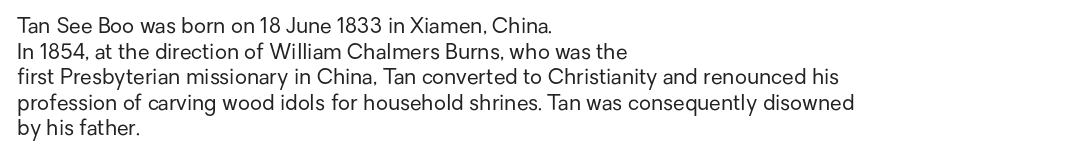
The image shows 21 px text type, upright; set left-aligned, line spacing 1.22x, normal letter spacing, not underlined.
